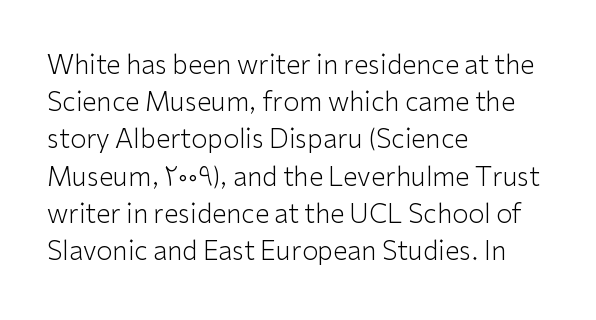
The rendering anchors every line to the left-hand side. A clean baseline with only descenders dipping below it. No chunkiness to these letters — they're not bold. Leading matches the norm, producing a regular column. Ascenders rise straight up at ninety degrees. Nobody touched the tracking dial on this one.
